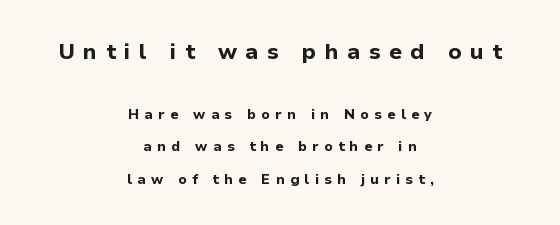
{"italic": "no", "bold": "yes", "underline": "no", "align": "center", "line_spacing": "loose", "line_spacing_ratio": 2.3, "letter_spacing": "wide", "letter_spacing_em": 0.38, "larger_block": "first", "size_ratio": 1.57, "glyph_px": 22}
